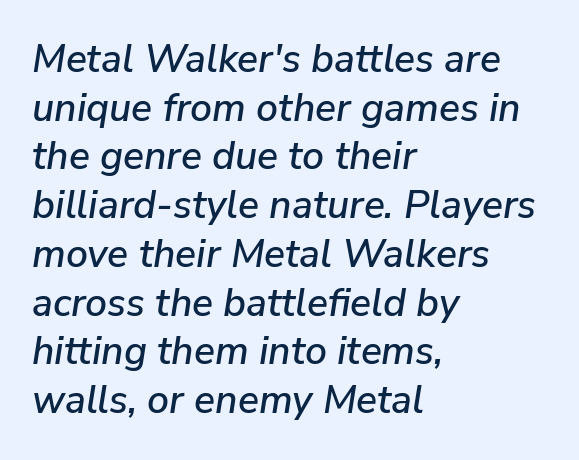
The image shows 39 px text type, italic (leaning right); set left-aligned, normal line spacing (1.25x), normal letter spacing, not underlined; low stroke contrast and a medium x-height.
